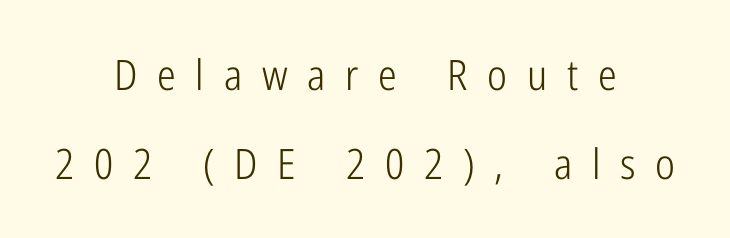
{"serif": "no", "italic": "no", "bold": "no", "weight": "light", "width": "condensed", "stroke_contrast": "low", "x_height": "medium", "monospaced": "no", "underline": "no", "align": "center", "line_spacing": "loose", "line_spacing_ratio": 2.13, "letter_spacing": "wide", "letter_spacing_em": 0.47, "glyph_px": 42}
